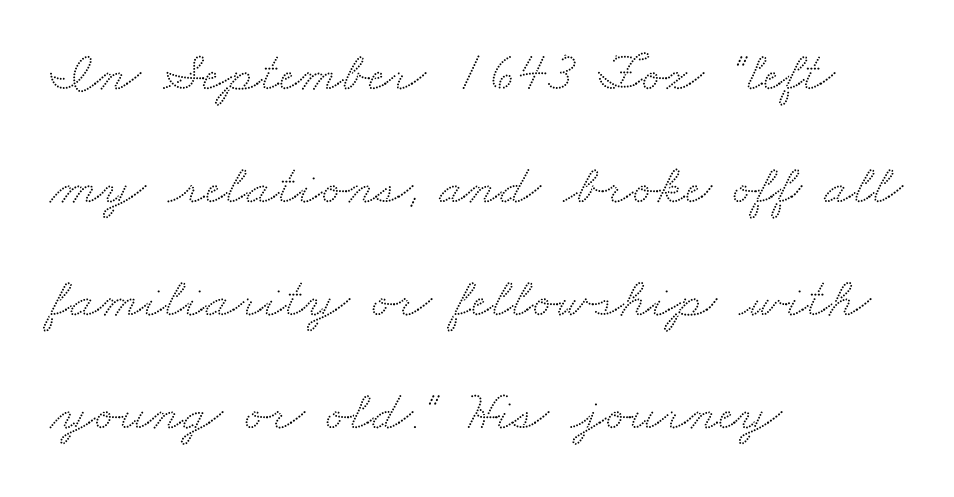
There is no visible air inserted between adjacent glyphs. Spacing verdict: proportional, widths tailored to each character. The glyphs in this specimen are seriffed. These lines are set flush left with a ragged right edge.
